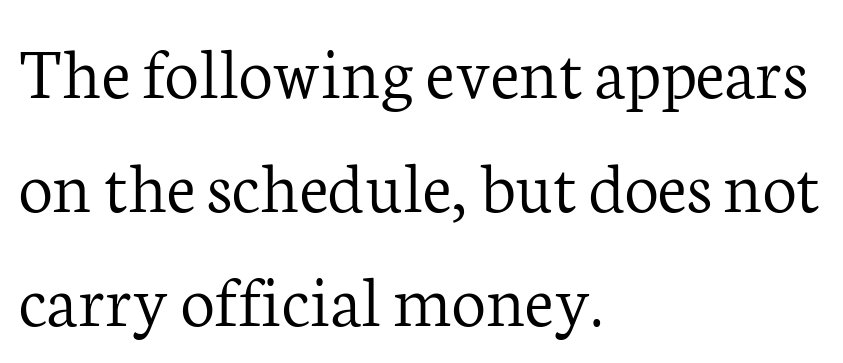
{"serif": "yes", "italic": "no", "bold": "no", "weight": "light", "width": "normal", "stroke_contrast": "low", "x_height": "medium", "monospaced": "no", "underline": "no", "align": "left", "line_spacing": "normal", "line_spacing_ratio": 1.5, "letter_spacing": "normal", "letter_spacing_em": 0.0, "glyph_px": 76}
